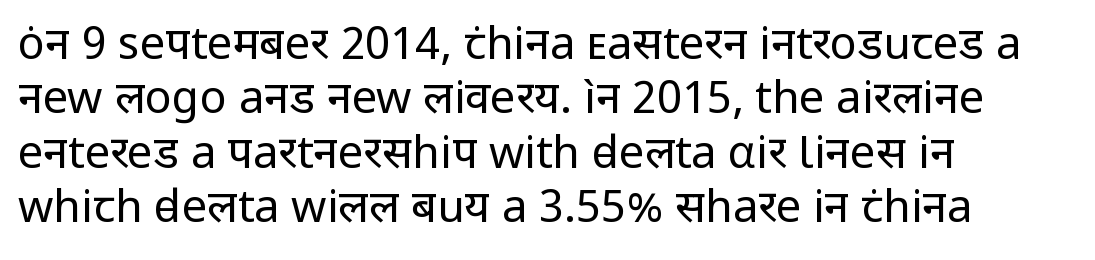
The image shows 45 px regular-weight sans-serif type, upright; set left-aligned, line spacing 1.21x, normal letter spacing, not underlined; low stroke contrast and a medium x-height.
